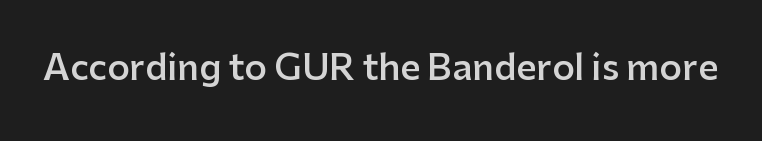
The image shows 35 px semibold sans-serif type, upright; set normal letter spacing, not underlined; low stroke contrast and a medium x-height.
